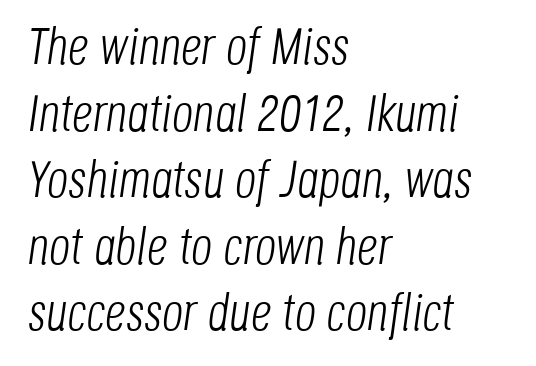
The image shows 52 px light, condensed type, italic (leaning right); set left-aligned, normal line spacing (1.28x), normal letter spacing, not underlined; low stroke contrast and a large x-height.
